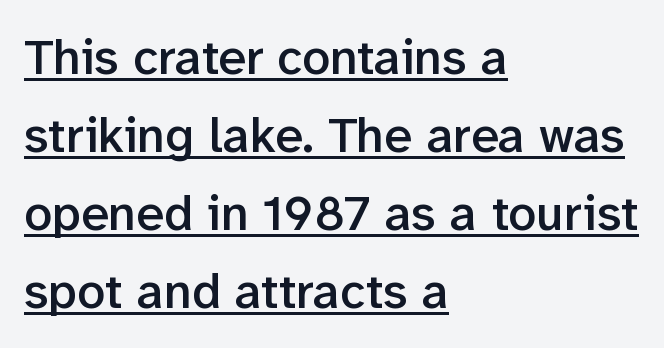
Character widths vary here, with narrow letters taking less room than wide ones. Reading down the block, your eye returns to a fixed left position each line. Weight: semibold (demi). How would I describe the line gaps? Plain and ordinary.
